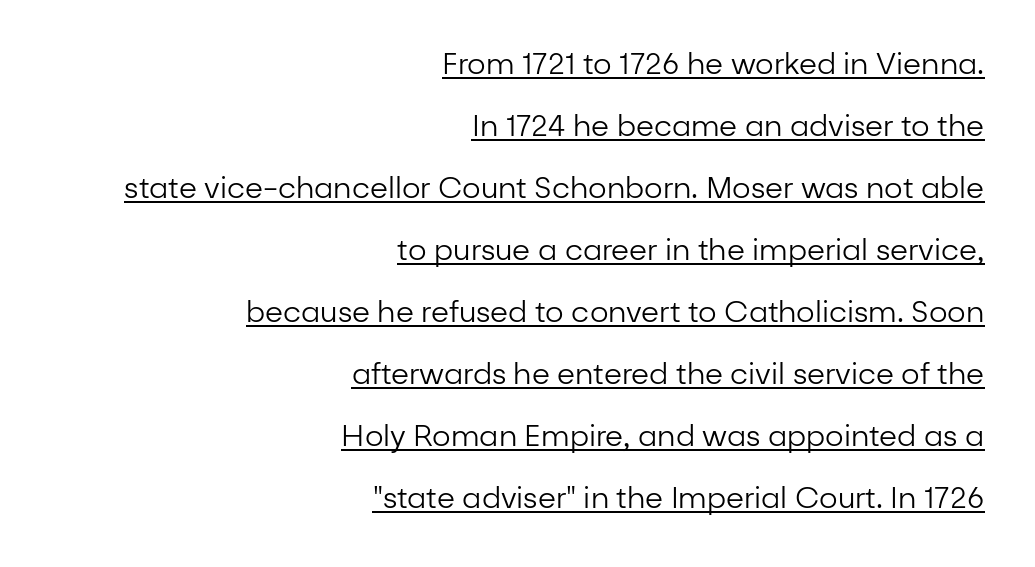
Q: Is the text bold? A: No.
Q: Is the text italic (slanted)? A: No, it is upright.
Q: Is the typeface a serif or a sans-serif typeface? A: Sans-serif.
Q: Is the text underlined? A: Yes.
Q: How is the paragraph aligned? A: Right-aligned.
Q: Is the spacing between letters normal or unusually wide? A: Normal.
Q: Is the spacing between lines tight, normal or loose? A: Loose.
Q: Width (condensed, normal, or wide)? A: Normal.
Q: Stroke contrast? A: Low.
Q: x-height? A: Medium.
Q: Monospaced? A: No.
